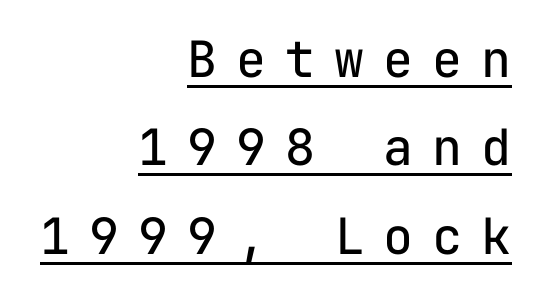
{"serif": "no", "italic": "no", "bold": "no", "weight": "regular", "width": "normal", "stroke_contrast": "low", "x_height": "medium", "monospaced": "yes", "underline": "yes", "align": "right", "line_spacing_ratio": 1.77, "letter_spacing": "wide", "letter_spacing_em": 0.38, "glyph_px": 50}
